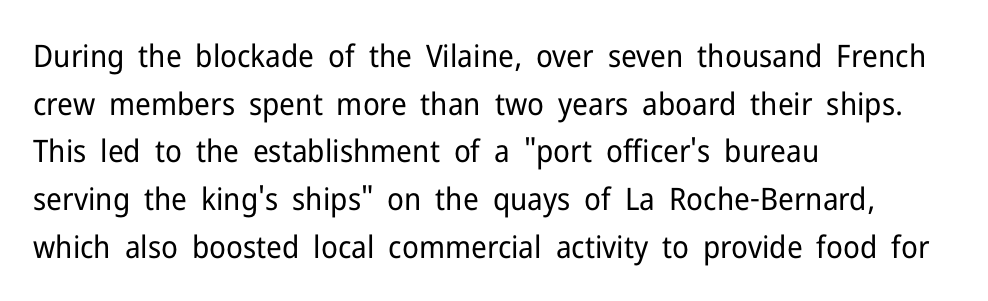
Here the designer chose a conventional face with non-uniform glyph widths. Stroke thickness stays within the range of a standard reading face or lighter. The block of text has a typical density, with ordinary space between rows. You can tell from the bare stems that sans-serif type was used. All the whitespace from short lines collects on the right. In terms of posture, this sample is upright.
